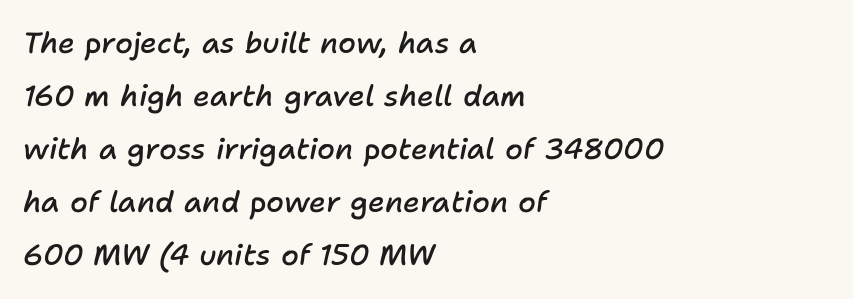
The baseline area is clear. You can tell it's italic because the verticals aren't actually vertical. Think of a printed novel: that variable character pitch is what you see here. The lines in this sample share a left origin and differ only in where they stop. Glyph-to-glyph distance matches everyday printed text.
